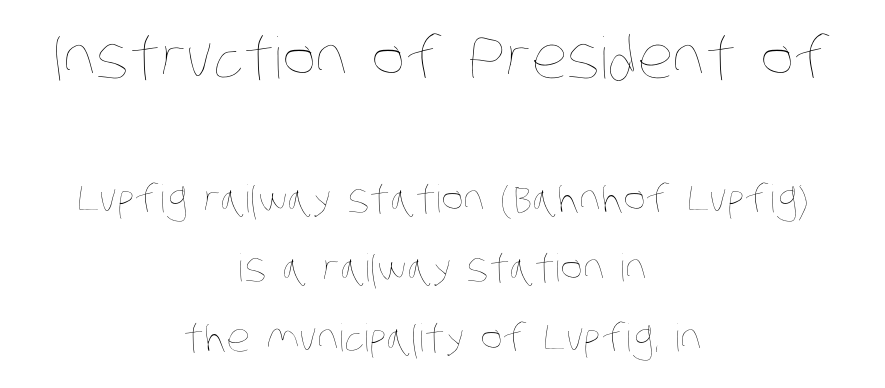
Q: Is the text bold? A: No.
Q: Is the text underlined? A: No.
Q: How is the paragraph aligned? A: Centered.
Q: Is the spacing between letters normal or unusually wide? A: Normal.
Q: Which block of text is set in a larger size, the first (top) or the second (bottom)? A: The first (top) one.
Q: Width (condensed, normal, or wide)? A: Condensed.
Q: Stroke contrast? A: Low.
Q: x-height? A: Large.
Q: Monospaced? A: No.
